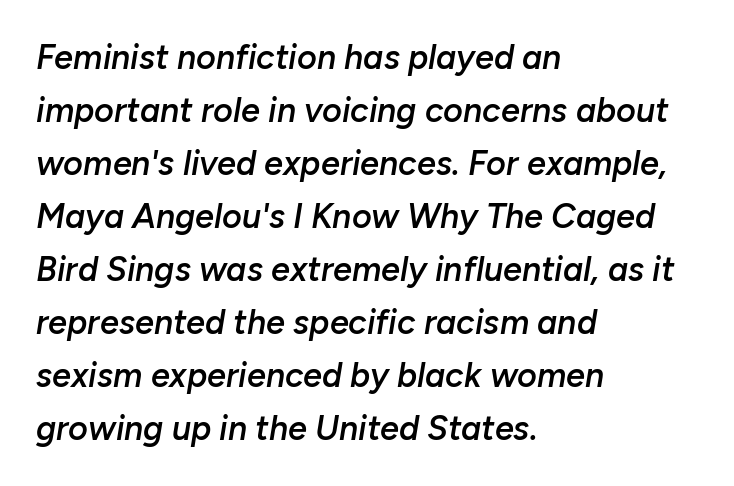
{"italic": "yes", "lean": "right", "slant_degrees": 10, "bold": "semi", "weight": "semibold", "width": "normal", "stroke_contrast": "low", "x_height": "medium", "monospaced": "no", "underline": "no", "align": "left", "line_spacing": "normal", "line_spacing_ratio": 1.56, "letter_spacing": "normal", "letter_spacing_em": 0.0, "glyph_px": 34}
